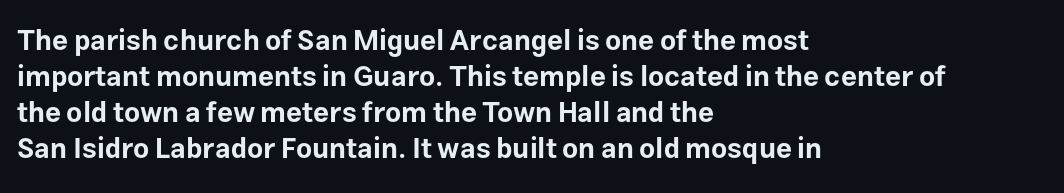
{"serif": "no", "italic": "no", "bold": "yes", "weight": "bold", "width": "normal", "stroke_contrast": "low", "x_height": "medium", "monospaced": "no", "underline": "no", "align": "left", "line_spacing": "normal", "line_spacing_ratio": 1.29, "letter_spacing": "normal", "letter_spacing_em": 0.0, "glyph_px": 28}
